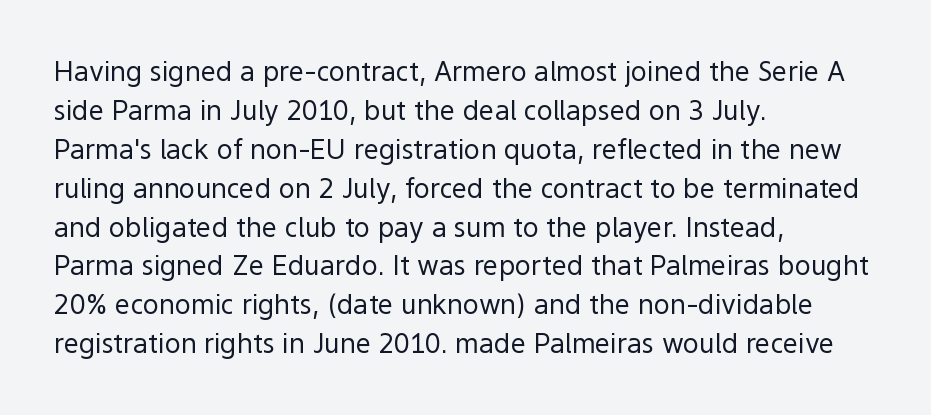
{"italic": "no", "bold": "no", "underline": "no", "align": "left", "line_spacing": "normal", "line_spacing_ratio": 1.44, "letter_spacing": "normal", "letter_spacing_em": 0.0, "glyph_px": 27}
